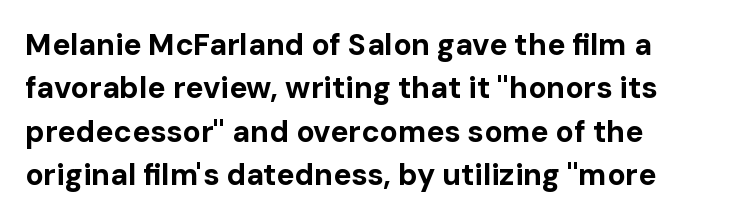
The image shows 30 px bold sans-serif type, upright; set normal line spacing (1.45x), normal letter spacing, not underlined; low stroke contrast and a medium x-height.
